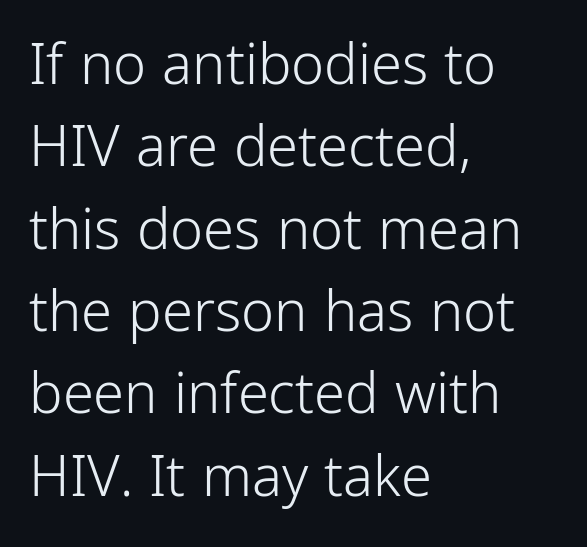
The image shows 56 px light, condensed sans-serif type, upright; set left-aligned, normal line spacing (1.47x), normal letter spacing, not underlined; low stroke contrast and a medium x-height.
